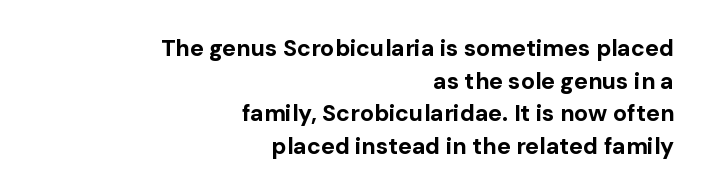
Q: Is the text bold? A: Yes.
Q: Is the text italic (slanted)? A: No, it is upright.
Q: Is the text underlined? A: No.
Q: How is the paragraph aligned? A: Right-aligned.
Q: Is the spacing between letters normal or unusually wide? A: Normal.
Q: Is the spacing between lines tight, normal or loose? A: Normal.
